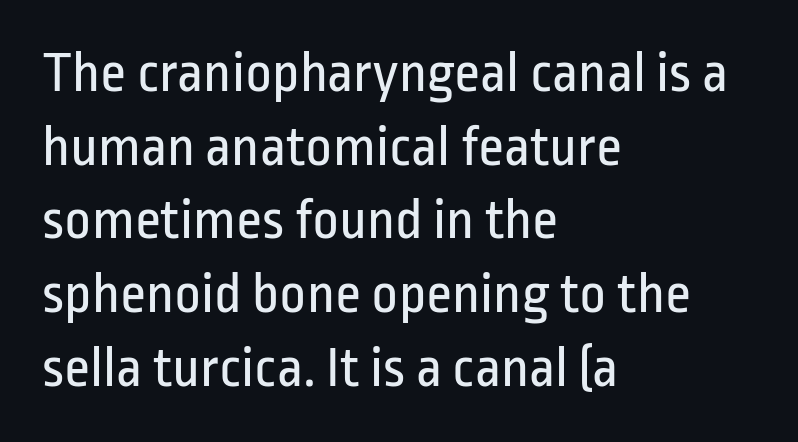
{"serif": "no", "italic": "no", "bold": "no", "weight": "regular", "width": "condensed", "stroke_contrast": "low", "x_height": "medium", "monospaced": "no", "underline": "no", "align": "left", "line_spacing": "normal", "line_spacing_ratio": 1.27, "letter_spacing": "normal", "letter_spacing_em": 0.0, "glyph_px": 58}
